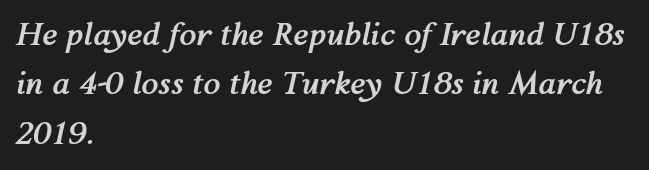
Q: Is the text bold? A: Yes.
Q: Is the text italic (slanted)? A: Yes, it leans right by about 12 degrees.
Q: Is the text underlined? A: No.
Q: How is the paragraph aligned? A: Left-aligned.
Q: Is the spacing between letters normal or unusually wide? A: Normal.
Q: Is the spacing between lines tight, normal or loose? A: Normal.
Q: Width (condensed, normal, or wide)? A: Normal.
Q: Stroke contrast? A: Medium.
Q: x-height? A: Medium.
Q: Monospaced? A: No.
